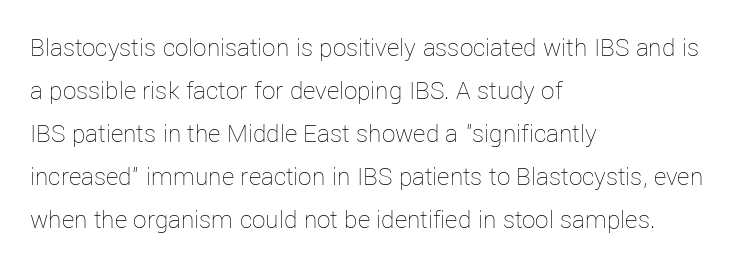
The image shows 27 px text type, upright; set left-aligned, normal line spacing (1.59x), normal letter spacing, not underlined.
